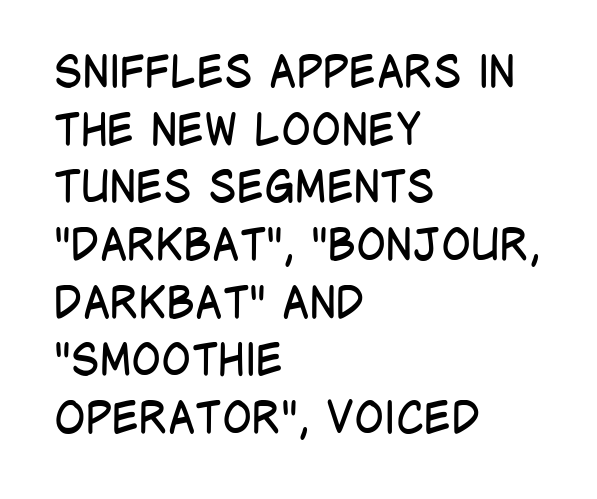
Posture: straight, roman, zero tilt. Rule under the text: the space is simply empty. Words appear dense and cohesive because spacing is normal. A typesetter would call this proportional, since set widths differ per character.
